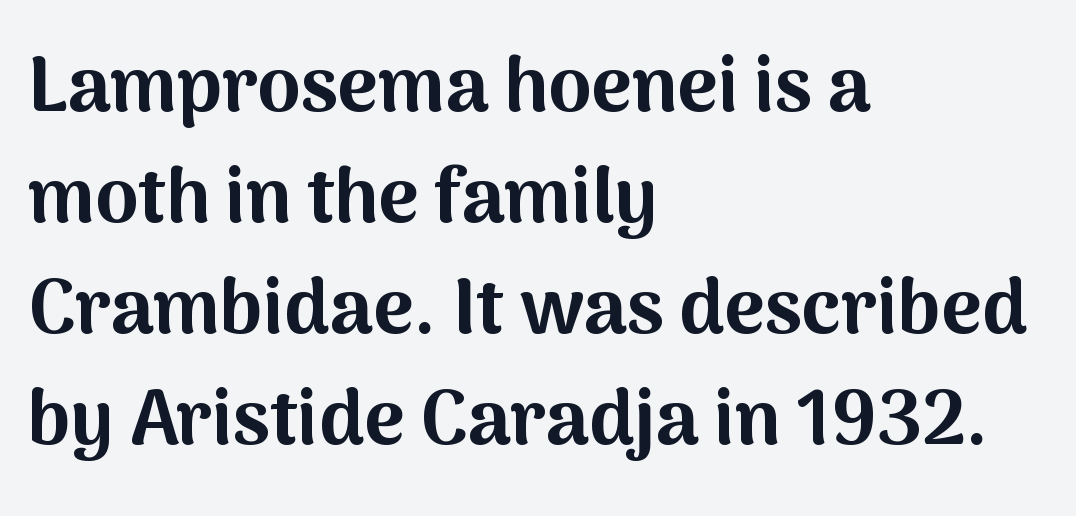
The image shows 77 px bold sans-serif type, upright; set left-aligned, normal line spacing (1.44x), normal letter spacing, not underlined; medium stroke contrast and a medium x-height.
